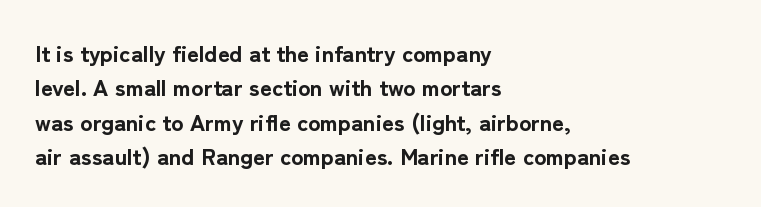
The image shows 23 px bold type, upright; set left-aligned, normal line spacing (1.49x), normal letter spacing, not underlined.
